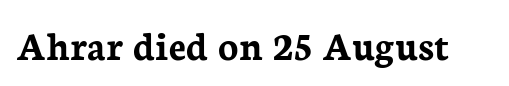
{"serif": "yes", "italic": "no", "bold": "yes", "weight": "semibold", "width": "normal", "stroke_contrast": "low", "x_height": "medium", "monospaced": "no", "underline": "no", "letter_spacing": "normal", "letter_spacing_em": 0.0, "glyph_px": 42}
